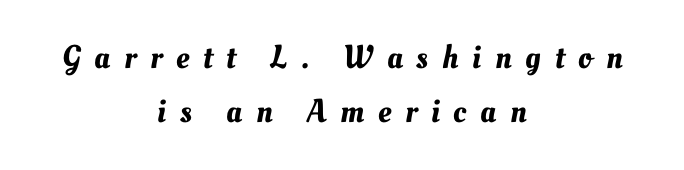
The image shows 33 px text type; set centered, normal line spacing (1.65x), unusually wide letter spacing (+0.42 em), not underlined; medium stroke contrast and a small x-height.
